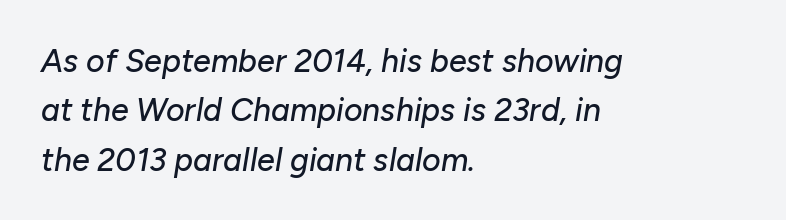
Q: Is the text italic (slanted)? A: Yes, it leans right by about 10 degrees.
Q: Is the text underlined? A: No.
Q: How is the paragraph aligned? A: Left-aligned.
Q: Is the spacing between letters normal or unusually wide? A: Normal.
Q: Is the spacing between lines tight, normal or loose? A: Normal.
Q: Width (condensed, normal, or wide)? A: Normal.
Q: Stroke contrast? A: Low.
Q: x-height? A: Medium.
Q: Monospaced? A: No.
